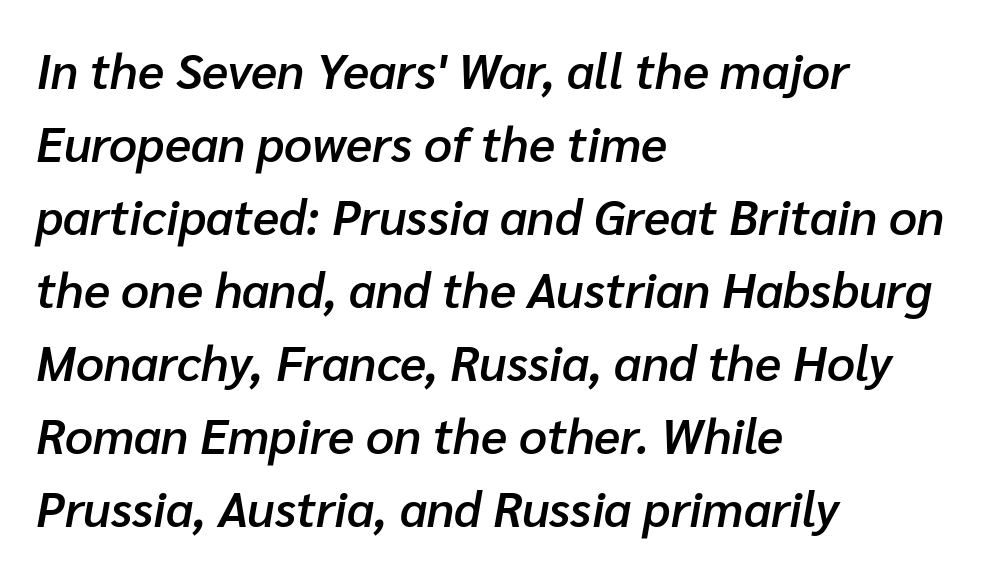
Students, observe: this is what conventionally led text looks like. Every row of glyphs begins at an identical x-position on the left. Think of a printed novel: that variable character pitch is what you see here. Default kerning and tracking; the words read as compact shapes.
